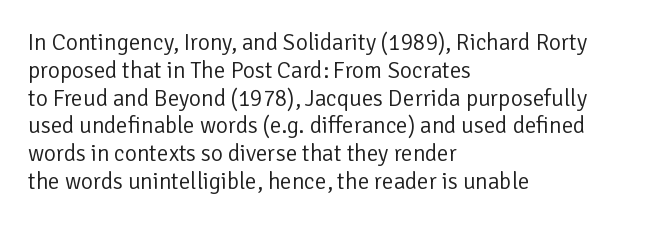
Q: Is the text bold? A: No.
Q: Is the text italic (slanted)? A: No, it is upright.
Q: Is the text underlined? A: No.
Q: How is the paragraph aligned? A: Left-aligned.
Q: Is the spacing between letters normal or unusually wide? A: Normal.
